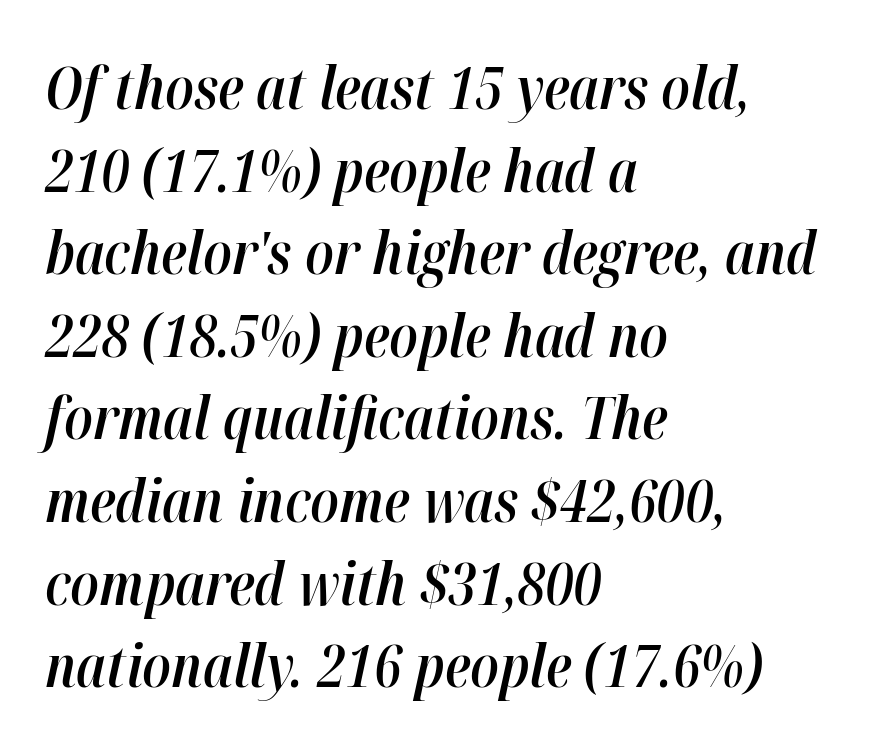
The image shows 59 px semibold, condensed type, italic (leaning right); set left-aligned, normal line spacing (1.4x), normal letter spacing, not underlined; high stroke contrast and a medium x-height.
